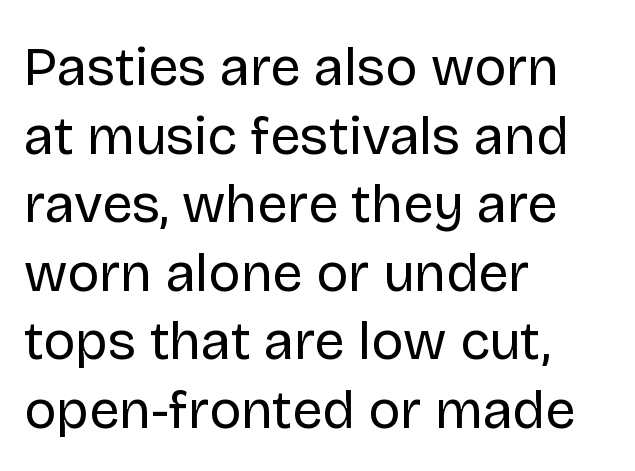
Does extra space separate the letters? No, they use regular spacing. Think of a printed novel: that variable character pitch is what you see here. The gap between lines stays unmarked. This is roman type, the default non-slanted kind.
